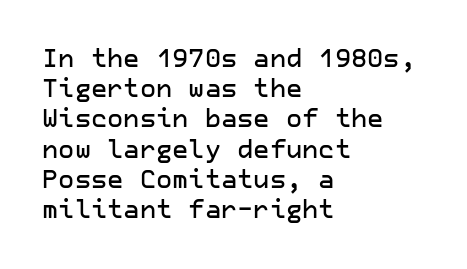
{"italic": "no", "underline": "no", "align": "left", "line_spacing_ratio": 1.21, "letter_spacing": "normal", "letter_spacing_em": 0.0, "glyph_px": 25}
